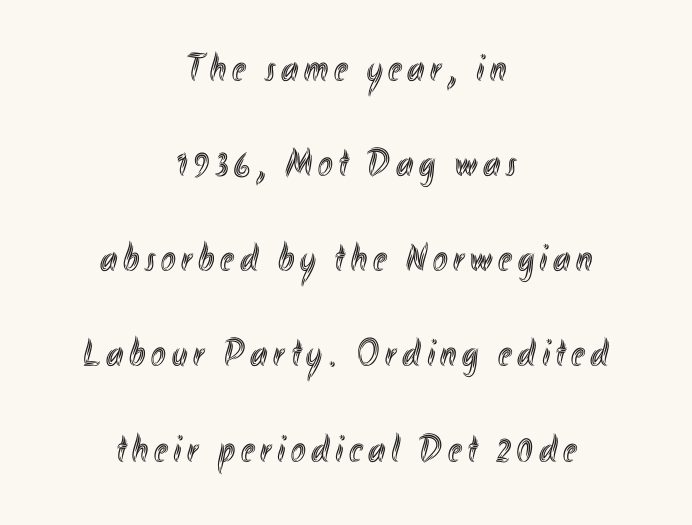
Q: Is the text italic (slanted)? A: Yes.
Q: Is the text underlined? A: No.
Q: How is the paragraph aligned? A: Centered.
Q: Is the spacing between lines tight, normal or loose? A: Loose.
Q: Width (condensed, normal, or wide)? A: Condensed.
Q: x-height? A: Small.
Q: Monospaced? A: No.
